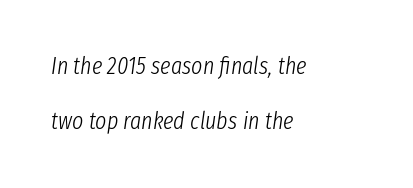
{"italic": "yes", "lean": "right", "slant_degrees": 8, "bold": "no", "underline": "no", "align": "left", "line_spacing": "loose", "line_spacing_ratio": 2.31, "letter_spacing": "normal", "letter_spacing_em": 0.0, "glyph_px": 24}
